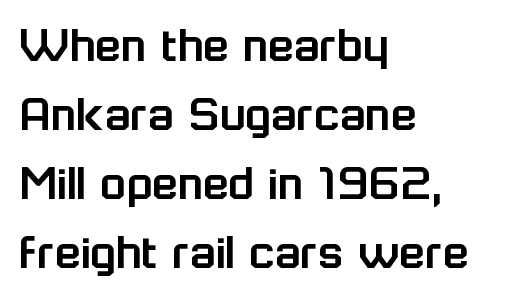
{"serif": "no", "italic": "no", "width": "normal", "stroke_contrast": "low", "x_height": "medium", "monospaced": "no", "underline": "no", "align": "left", "line_spacing": "normal", "line_spacing_ratio": 1.3, "letter_spacing": "normal", "letter_spacing_em": 0.0, "glyph_px": 53}
